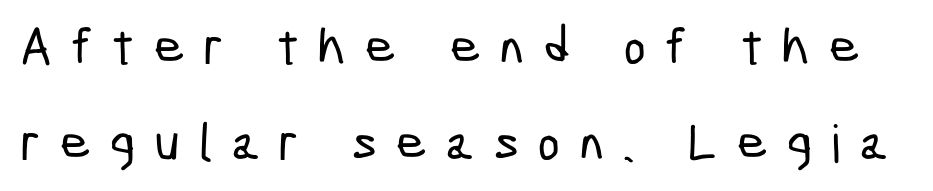
The image shows 52 px condensed sans-serif type; set line spacing 1.84x, unusually wide letter spacing (+0.38 em), not underlined; low stroke contrast and a medium x-height.
